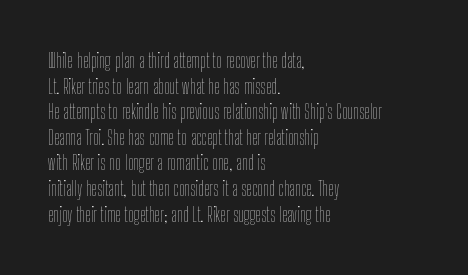
{"italic": "no", "bold": "no", "underline": "no", "align": "left", "line_spacing": "normal", "line_spacing_ratio": 1.28, "letter_spacing": "normal", "letter_spacing_em": 0.0, "glyph_px": 20}
